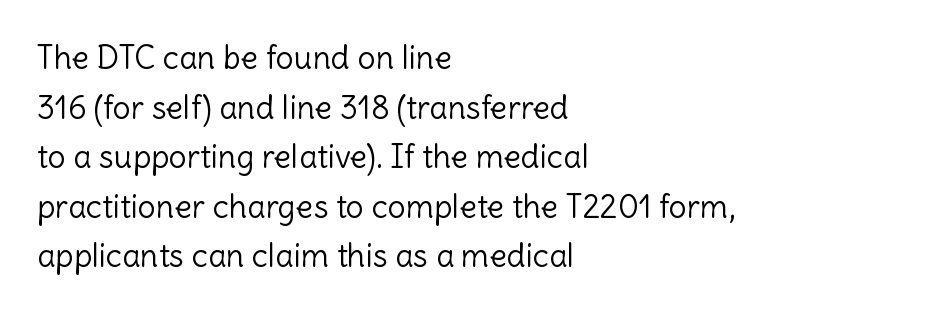
The image shows 32 px light sans-serif type, upright; set left-aligned, normal line spacing (1.55x), normal letter spacing, not underlined; a medium x-height.
